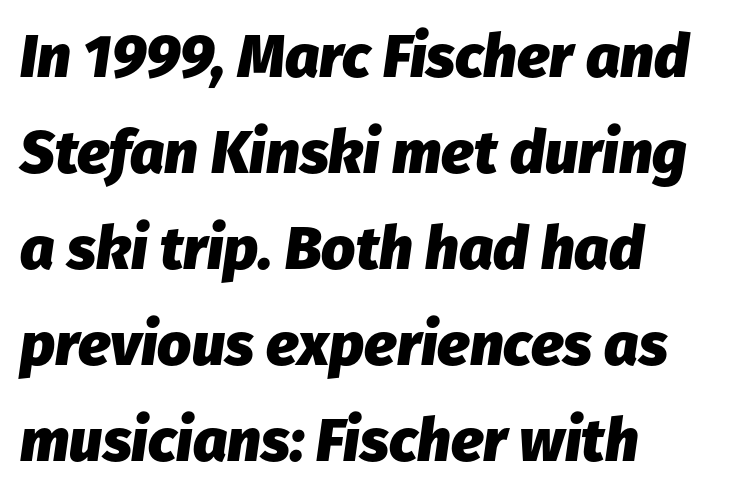
Q: Is the text bold? A: Yes.
Q: Is the text italic (slanted)? A: Yes, it leans right by about 8 degrees.
Q: Is the text underlined? A: No.
Q: How is the paragraph aligned? A: Left-aligned.
Q: Is the spacing between letters normal or unusually wide? A: Normal.
Q: Is the spacing between lines tight, normal or loose? A: Normal.
Q: Width (condensed, normal, or wide)? A: Normal.
Q: Stroke contrast? A: Low.
Q: x-height? A: Medium.
Q: Monospaced? A: No.
